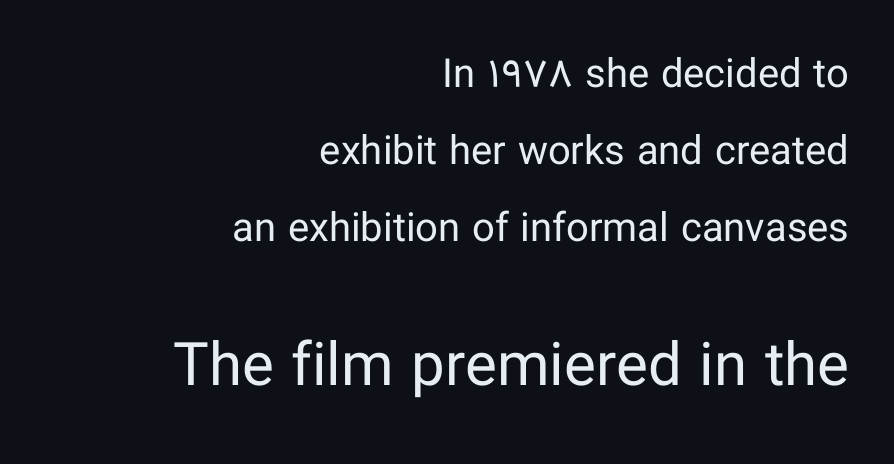
{"serif": "no", "italic": "no", "bold": "no", "weight": "regular", "width": "normal", "stroke_contrast": "low", "x_height": "medium", "monospaced": "no", "underline": "no", "align": "right", "line_spacing": "loose", "line_spacing_ratio": 1.92, "letter_spacing": "normal", "letter_spacing_em": 0.0, "larger_block": "second", "size_ratio": 1.5, "glyph_px": 60}
